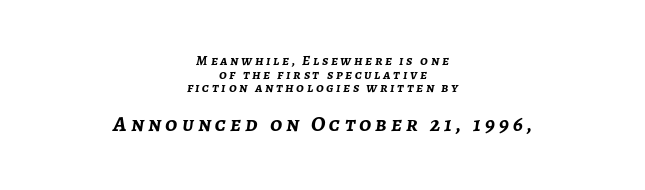
{"italic": "yes", "lean": "right", "slant_degrees": 7, "bold": "yes", "underline": "no", "align": "center", "line_spacing": "tight", "line_spacing_ratio": 0.97, "larger_block": "second", "size_ratio": 1.57, "glyph_px": 22}
